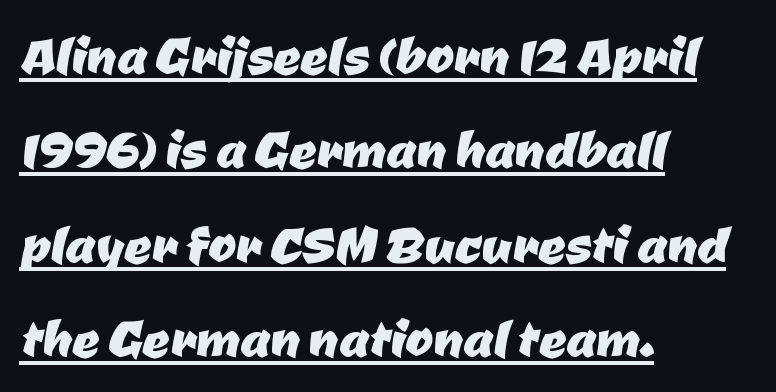
Q: Is the typeface a serif or a sans-serif typeface? A: Sans-serif.
Q: Is the text underlined? A: Yes.
Q: How is the paragraph aligned? A: Left-aligned.
Q: Is the spacing between letters normal or unusually wide? A: Normal.
Q: Is the spacing between lines tight, normal or loose? A: Normal.
Q: Width (condensed, normal, or wide)? A: Normal.
Q: Stroke contrast? A: Low.
Q: x-height? A: Medium.
Q: Monospaced? A: No.
